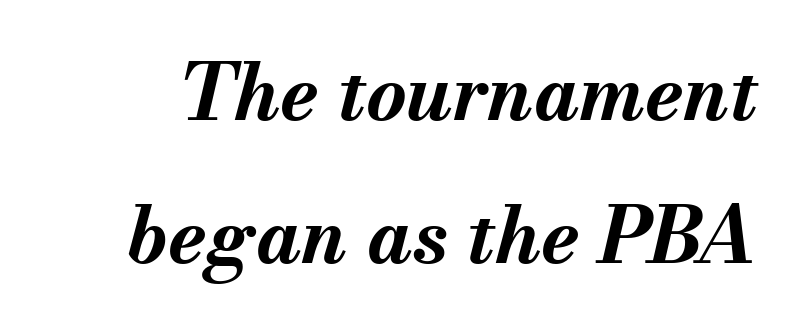
The image shows 78 px bold type, italic (leaning right); set line spacing 1.83x, normal letter spacing, not underlined; medium stroke contrast and a small x-height.
